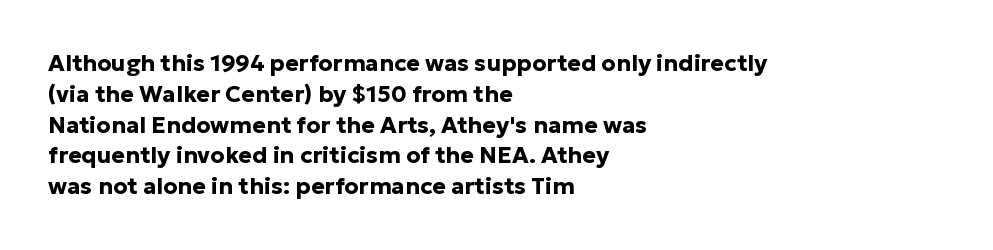
Q: Is the text bold? A: Yes.
Q: Is the text italic (slanted)? A: No, it is upright.
Q: Is the text underlined? A: No.
Q: How is the paragraph aligned? A: Left-aligned.
Q: Is the spacing between letters normal or unusually wide? A: Normal.
Q: Is the spacing between lines tight, normal or loose? A: Normal.
